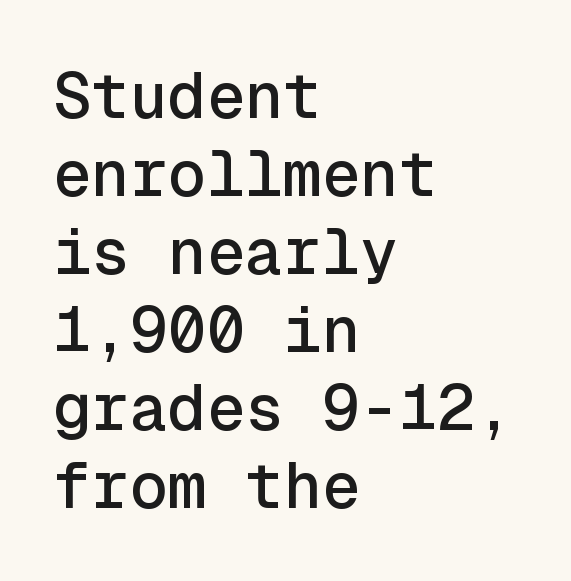
The image shows 64 px sans-serif type, upright, monospaced; set left-aligned, line spacing 1.22x, normal letter spacing, not underlined; a medium x-height.
